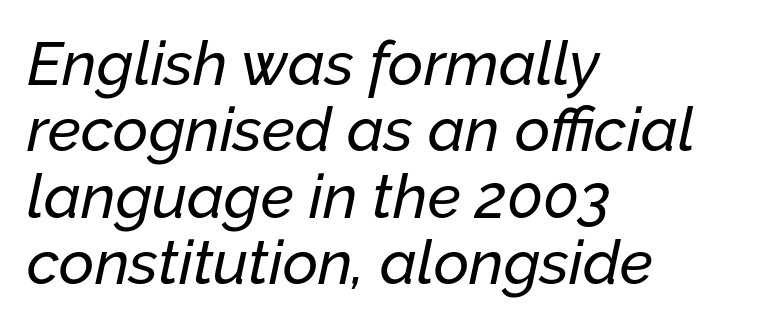
{"italic": "yes", "lean": "right", "slant_degrees": 12, "width": "normal", "stroke_contrast": "low", "x_height": "medium", "monospaced": "no", "underline": "no", "align": "left", "line_spacing": "tight", "line_spacing_ratio": 1.09, "letter_spacing": "normal", "letter_spacing_em": 0.0, "glyph_px": 61}
